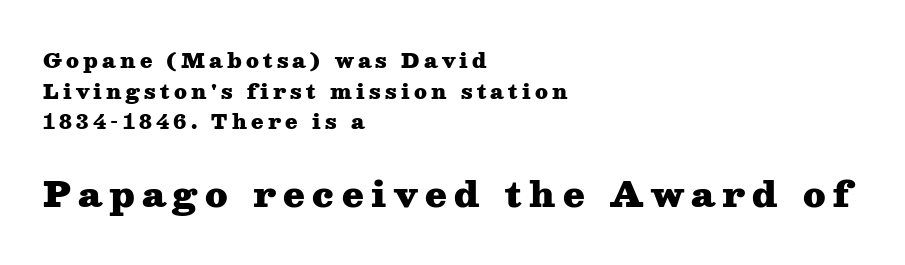
Q: Is the text bold? A: Yes.
Q: Is the text italic (slanted)? A: No, it is upright.
Q: Is the typeface a serif or a sans-serif typeface? A: Serif.
Q: Is the text underlined? A: No.
Q: How is the paragraph aligned? A: Left-aligned.
Q: Is the spacing between letters normal or unusually wide? A: Unusually wide.
Q: Is the spacing between lines tight, normal or loose? A: Normal.
Q: Which block of text is set in a larger size, the first (top) or the second (bottom)? A: The second (bottom) one.
Q: Width (condensed, normal, or wide)? A: Wide.
Q: Stroke contrast? A: Medium.
Q: x-height? A: Medium.
Q: Monospaced? A: No.
